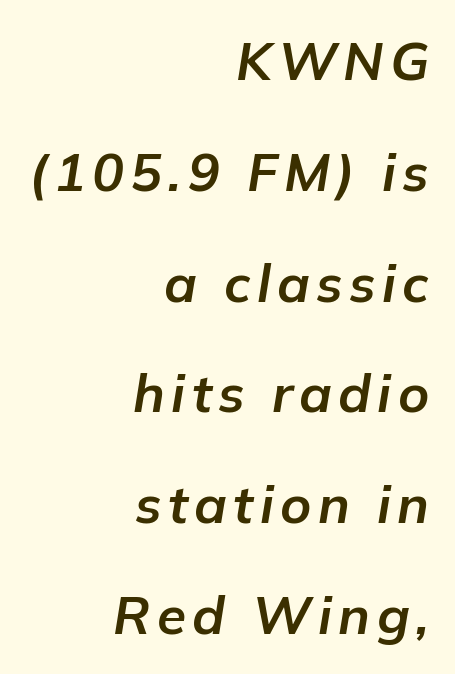
{"italic": "yes", "lean": "right", "slant_degrees": 9, "bold": "yes", "weight": "bold", "width": "normal", "stroke_contrast": "low", "x_height": "medium", "monospaced": "no", "underline": "no", "align": "right", "line_spacing": "loose", "line_spacing_ratio": 2.09, "glyph_px": 53}
